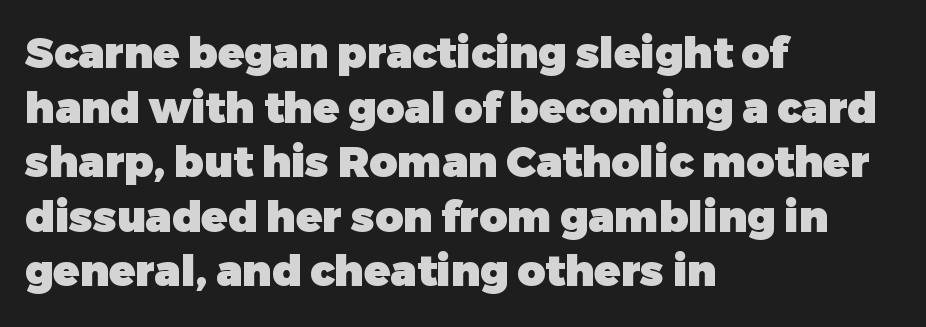
{"serif": "no", "italic": "no", "bold": "yes", "weight": "heavy", "width": "normal", "stroke_contrast": "low", "x_height": "medium", "monospaced": "no", "underline": "no", "align": "left", "line_spacing": "normal", "line_spacing_ratio": 1.27, "letter_spacing": "normal", "letter_spacing_em": 0.0, "glyph_px": 43}
